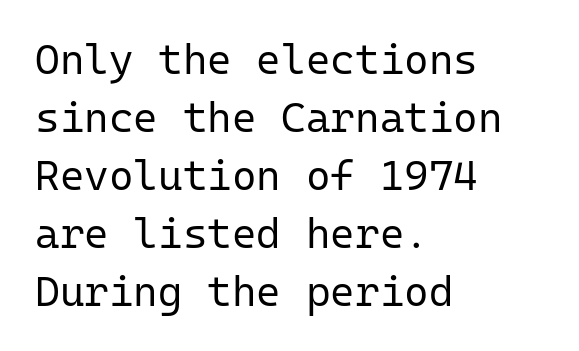
These lines are set flush left with a ragged right edge. The lettering stays uniformly vertical, giving the passage a roman look. Compared with typical paragraphs, the rows here are spaced about the same. These lines are rendered in a fixed-pitch font.
